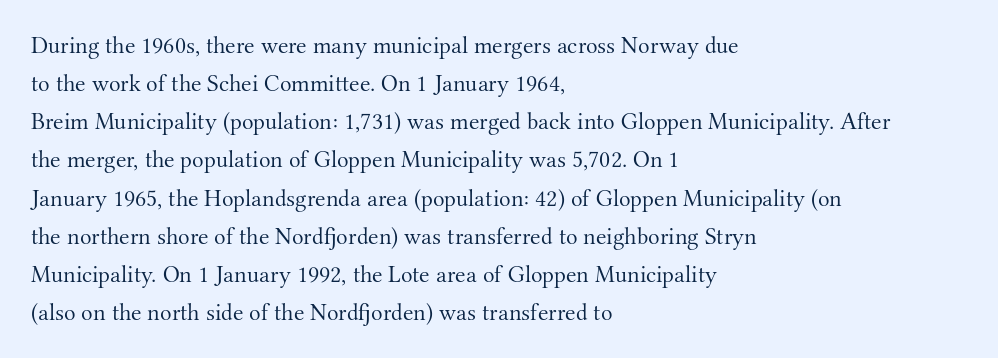
{"italic": "no", "bold": "no", "underline": "no", "align": "left", "line_spacing": "normal", "line_spacing_ratio": 1.59, "letter_spacing": "normal", "letter_spacing_em": 0.0, "glyph_px": 24}
